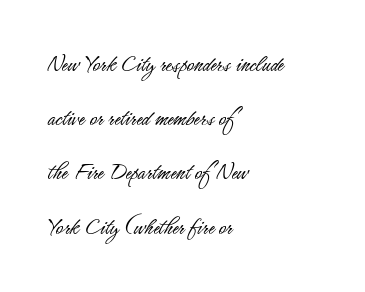
Typeset ragged right — the left edge is the straight one. This block would shrink considerably if given ordinary leading; it's expanded now. A bare baseline throughout the passage. The font sits on the lighter half of the weight spectrum, regular included. The letterforms sit shoulder to shoulder at normal distance.
